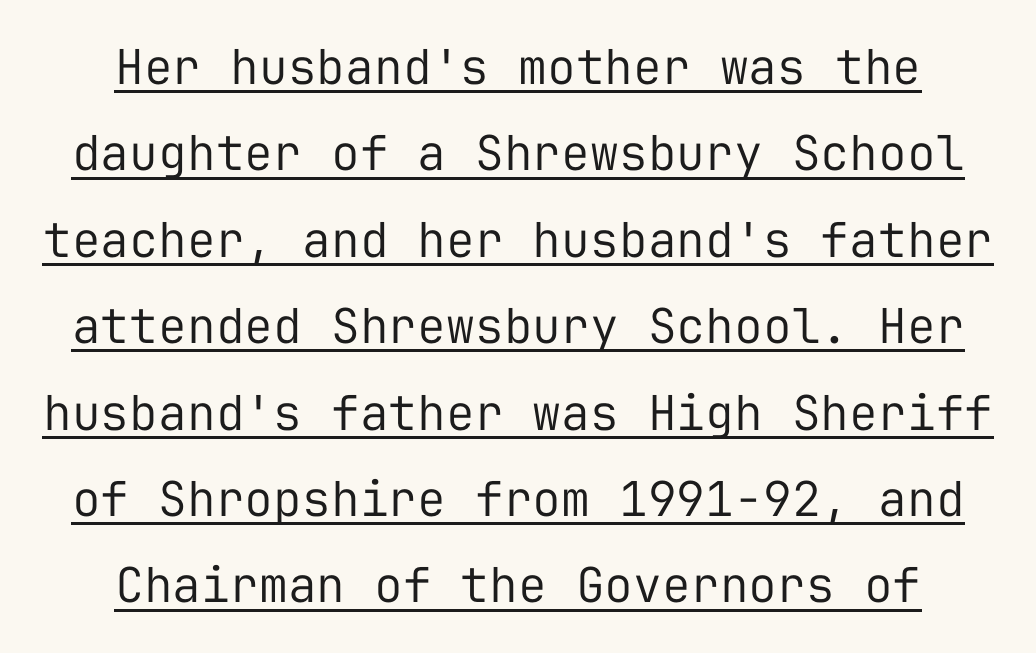
The image shows 48 px regular-weight sans-serif type, upright, monospaced; set centered, line spacing 1.8x, normal letter spacing, underlined; low stroke contrast and a medium x-height.
